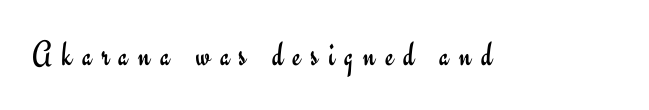
{"serif": "no", "bold": "no", "weight": "regular", "width": "normal", "stroke_contrast": "low", "x_height": "small", "monospaced": "no", "underline": "no", "letter_spacing": "wide", "letter_spacing_em": 0.27, "glyph_px": 36}
